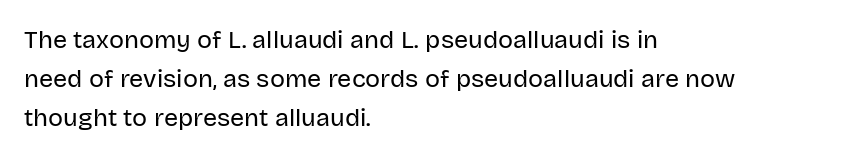
The space between consecutive lines is moderate. In terms of letterspacing, this is plain default setting. This rendering features lettering with no underline. Is the stroke heavy? The answer is a plain regular-or-lighter.
